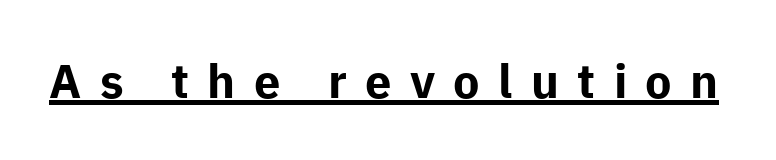
The image shows 47 px bold sans-serif type, upright; set unusually wide letter spacing (+0.39 em), underlined; low stroke contrast and a medium x-height.
